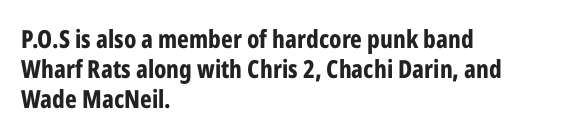
The image shows 25 px bold type, upright; set left-aligned, line spacing 1.2x, normal letter spacing, not underlined.
